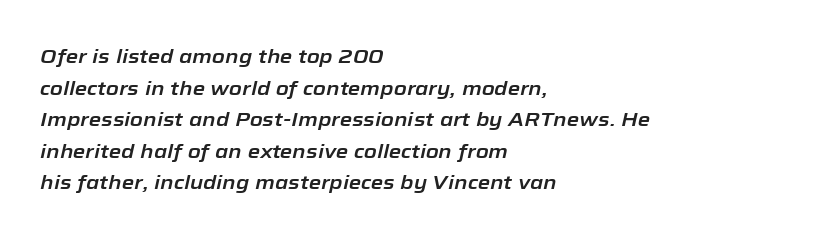
Q: Is the text italic (slanted)? A: Yes, it leans right by about 12 degrees.
Q: Is the text underlined? A: No.
Q: How is the paragraph aligned? A: Left-aligned.
Q: Is the spacing between letters normal or unusually wide? A: Normal.
Q: Is the spacing between lines tight, normal or loose? A: Normal.
